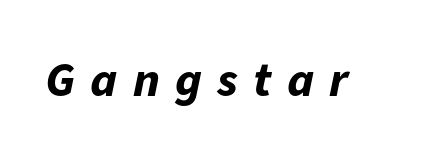
The image shows 49 px bold type, italic (leaning right); set unusually wide letter spacing (+0.31 em), not underlined; low stroke contrast and a medium x-height.
